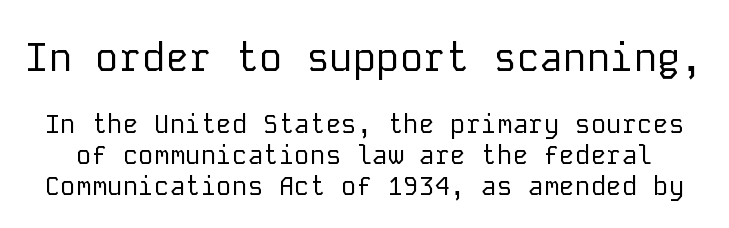
{"serif": "no", "italic": "no", "bold": "no", "weight": "regular", "width": "normal", "stroke_contrast": "low", "x_height": "medium", "monospaced": "yes", "underline": "no", "line_spacing_ratio": 1.2, "letter_spacing": "normal", "letter_spacing_em": 0.0, "larger_block": "first", "size_ratio": 1.5, "glyph_px": 39}
